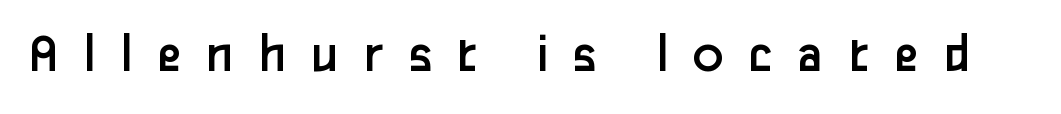
Q: Is the text bold? A: No.
Q: Is the text italic (slanted)? A: No, it is upright.
Q: Is the typeface a serif or a sans-serif typeface? A: Sans-serif.
Q: Is the text underlined? A: No.
Q: Is the spacing between letters normal or unusually wide? A: Unusually wide.
Q: Width (condensed, normal, or wide)? A: Normal.
Q: Stroke contrast? A: Low.
Q: x-height? A: Medium.
Q: Monospaced? A: No.
